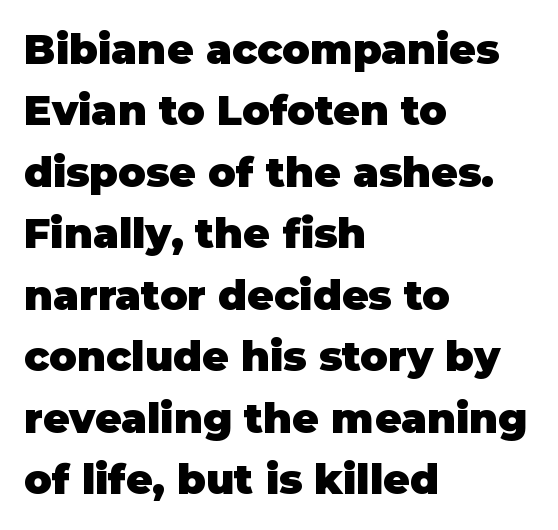
{"serif": "no", "italic": "no", "bold": "yes", "weight": "heavy", "width": "normal", "stroke_contrast": "low", "x_height": "large", "monospaced": "no", "underline": "no", "align": "left", "line_spacing": "normal", "line_spacing_ratio": 1.5, "letter_spacing": "normal", "letter_spacing_em": 0.0, "glyph_px": 41}
